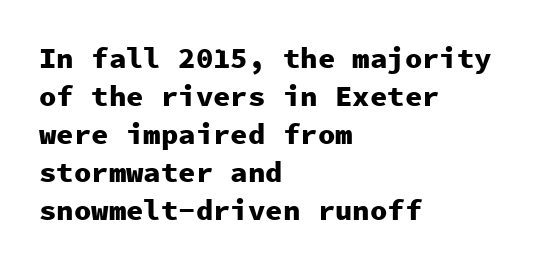
Q: Is the text bold? A: Yes.
Q: Is the text italic (slanted)? A: No, it is upright.
Q: Is the typeface a serif or a sans-serif typeface? A: Sans-serif.
Q: Is the text underlined? A: No.
Q: How is the paragraph aligned? A: Left-aligned.
Q: Is the spacing between letters normal or unusually wide? A: Normal.
Q: Is the spacing between lines tight, normal or loose? A: Normal.
Q: Width (condensed, normal, or wide)? A: Normal.
Q: Stroke contrast? A: Low.
Q: x-height? A: Medium.
Q: Monospaced? A: Yes.
